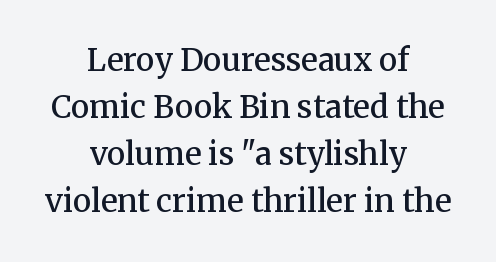
Italic: no, the glyphs are upright roman. Bold? Not quite — semibold, heavier than regular but stopping short. The passage shown is typed in a proportional face where columns would drift. The space between consecutive lines is moderate. In terms of letterspacing, this is plain default setting. Observe the serifs anchoring each vertical stroke in this sample.
